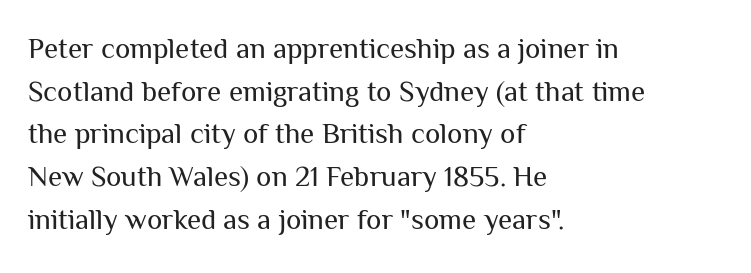
Q: Is the text bold? A: No.
Q: Is the text italic (slanted)? A: No, it is upright.
Q: Is the typeface a serif or a sans-serif typeface? A: Sans-serif.
Q: Is the text underlined? A: No.
Q: How is the paragraph aligned? A: Left-aligned.
Q: Is the spacing between letters normal or unusually wide? A: Normal.
Q: Is the spacing between lines tight, normal or loose? A: Normal.
Q: Width (condensed, normal, or wide)? A: Normal.
Q: Stroke contrast? A: Medium.
Q: x-height? A: Medium.
Q: Monospaced? A: No.
